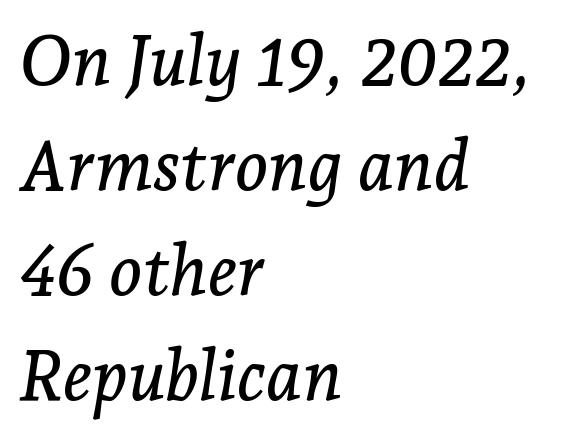
The image shows 70 px serif type, italic (leaning right); set left-aligned, normal line spacing (1.5x), normal letter spacing, not underlined; low stroke contrast and a medium x-height.
